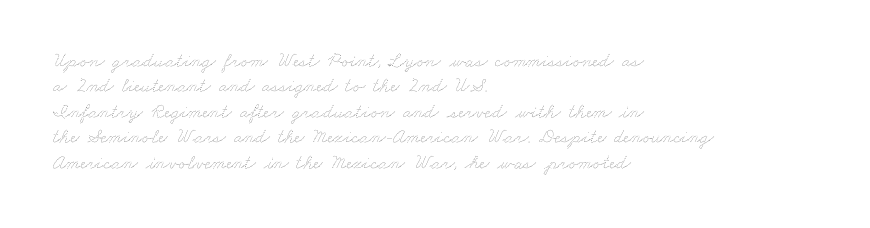
Q: Is the text bold? A: No.
Q: Is the text underlined? A: No.
Q: How is the paragraph aligned? A: Left-aligned.
Q: Is the spacing between letters normal or unusually wide? A: Normal.
Q: Is the spacing between lines tight, normal or loose? A: Normal.
